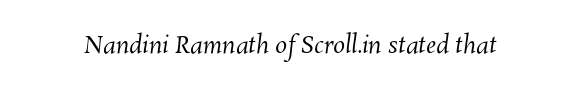
The image shows 24 px text type; set normal letter spacing, not underlined.
